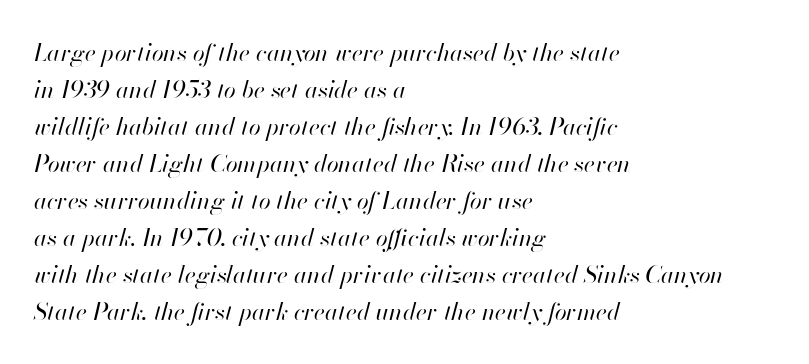
Weight: regular or lighter. Summary of vertical rhythm: regular, with standard interline spacing. Which margin do the lines hug? The left one — the right edge is uneven. The rendering keeps characters at their native spacing.
